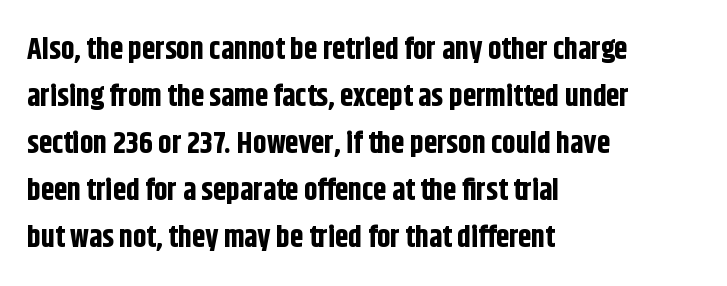
Varying glyph widths throughout — classic text-font behaviour. Words appear dense and cohesive because spacing is normal. Regarding serifs, this sample does without them. Unmarked baselines from the first word to the last. The rendering anchors every line to the left-hand side. Upright lettering throughout.
